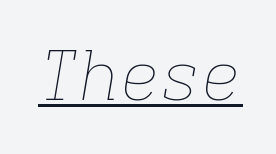
Q: Is the text bold? A: No.
Q: Is the text italic (slanted)? A: Yes, it leans right by about 9 degrees.
Q: Is the text underlined? A: Yes.
Q: Is the spacing between letters normal or unusually wide? A: Normal.
Q: Width (condensed, normal, or wide)? A: Normal.
Q: Stroke contrast? A: Low.
Q: x-height? A: Medium.
Q: Monospaced? A: Yes.
